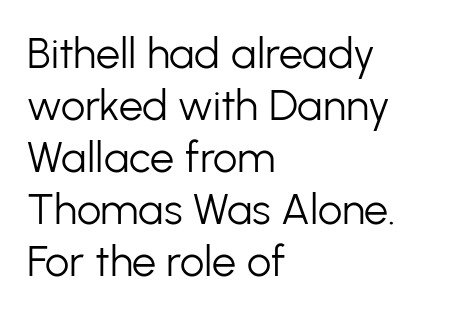
{"serif": "no", "italic": "no", "bold": "no", "weight": "light", "width": "normal", "stroke_contrast": "low", "x_height": "medium", "monospaced": "no", "underline": "no", "align": "left", "line_spacing_ratio": 1.21, "letter_spacing": "normal", "letter_spacing_em": 0.0, "glyph_px": 43}
